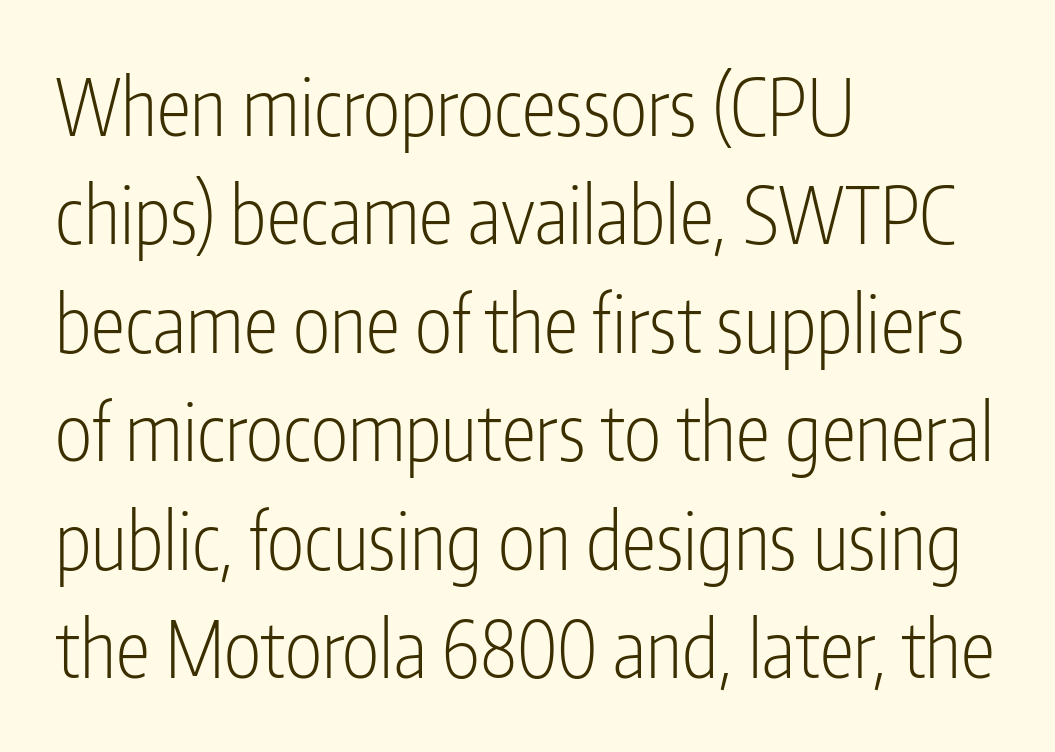
{"serif": "no", "italic": "no", "bold": "no", "weight": "light", "width": "condensed", "stroke_contrast": "low", "x_height": "medium", "monospaced": "no", "underline": "no", "align": "left", "line_spacing": "normal", "line_spacing_ratio": 1.39, "letter_spacing": "normal", "letter_spacing_em": 0.0, "glyph_px": 78}
